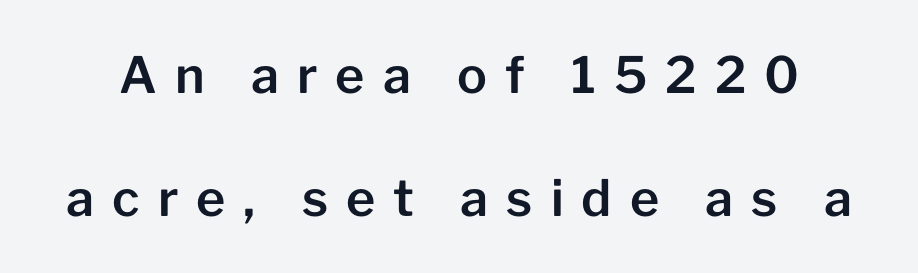
{"serif": "no", "italic": "no", "width": "normal", "stroke_contrast": "low", "x_height": "medium", "monospaced": "no", "underline": "no", "line_spacing": "loose", "line_spacing_ratio": 2.46, "letter_spacing": "wide", "letter_spacing_em": 0.36, "glyph_px": 50}
